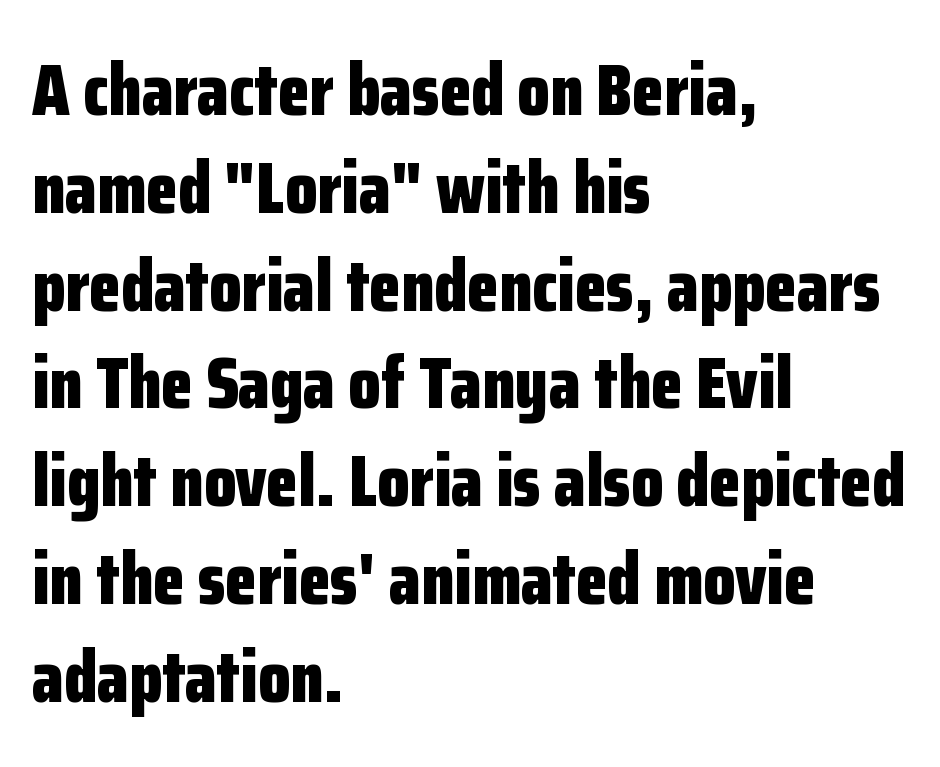
This sample uses an upright cut, with every glyph sitting square on the baseline. Line spacing here is normal. Caption: bold face, heavy strokes. Plain, unruled lines of type. A classic flush-left, rag-right setting is used for this passage. Each word holds together tightly as a unit, with standard inter-letter gaps.
